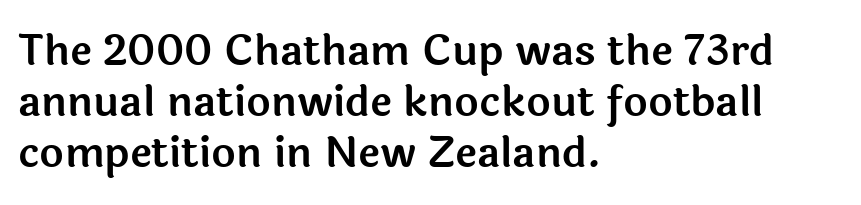
Do the characters align in a grid? No, the font is proportional. Rule under the text: the space is simply empty. Unlike a traditional serif, this face leaves its strokes unadorned. This is roman type, the default non-slanted kind. The setting favours the left margin, as ordinary paragraphs usually do.
